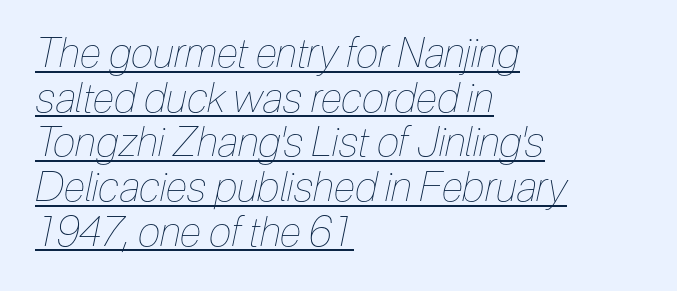
Is the stroke heavy? The answer is a plain regular-or-lighter. Does the lettering tilt? It does — this is italic. The rendering uses a small line-height, squeezing the rows. Is this a fixed-width face? No — the glyphs have proportional, varying widths. The passage shown is underscored from start to finish. These lines stack with their left ends in a neat column.
